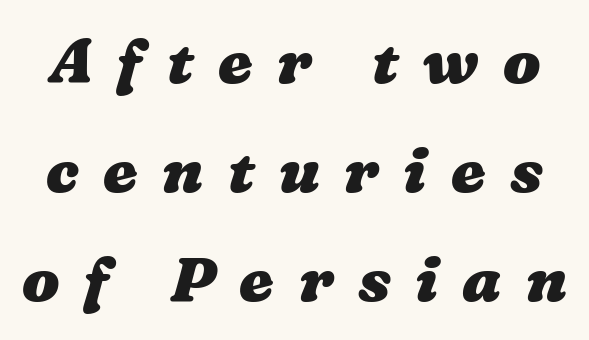
The image shows 62 px heavy, wide type; set line spacing 1.76x, unusually wide letter spacing (+0.39 em), not underlined; medium stroke contrast and a medium x-height.
